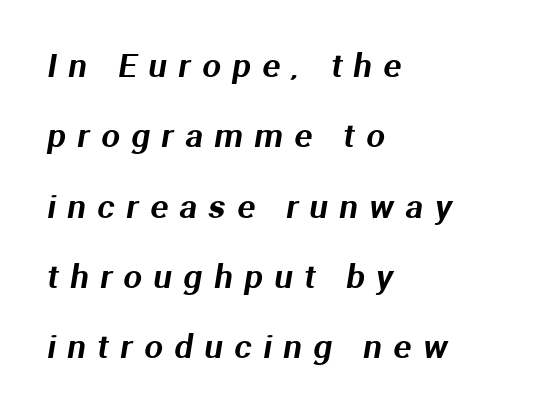
The specimen omits any rule beneath the text block's lines. If you drew a ruler down the left edge, every line would touch it. How would I describe the line gaps? Wide and relaxed. These lines are rendered in a variable-pitch font.
